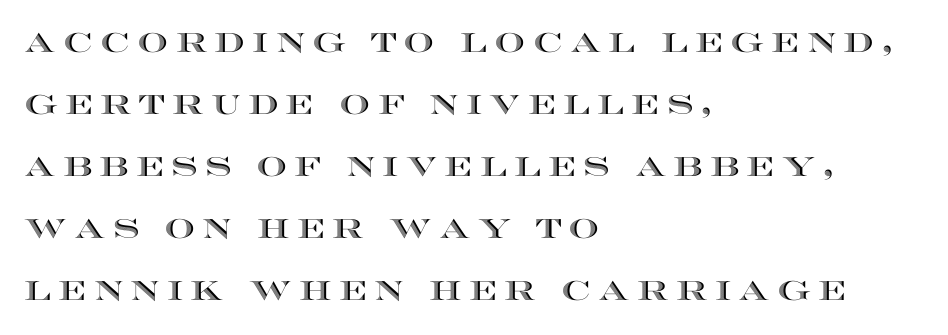
{"italic": "no", "underline": "no", "align": "left", "line_spacing": "loose", "line_spacing_ratio": 2.3, "letter_spacing": "wide", "letter_spacing_em": 0.27, "glyph_px": 27}
